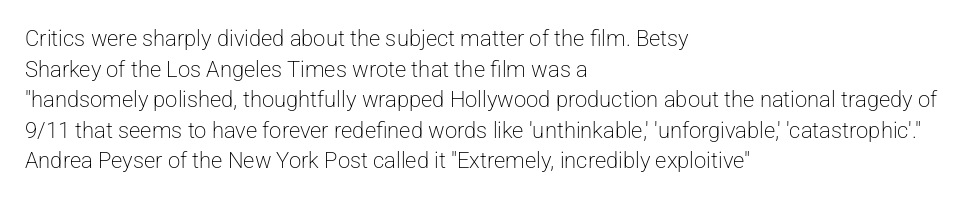
Here the glyphs are tracked normally, forming tight word shapes. This sample keeps an unexceptional amount of space between lines. Every character sits straight up, as roman type does. Each stroke keeps to a modest, everyday thickness or less. This rendering uses left alignment, leaving the right contour irregular. Descenders are the only things crossing below the line.
